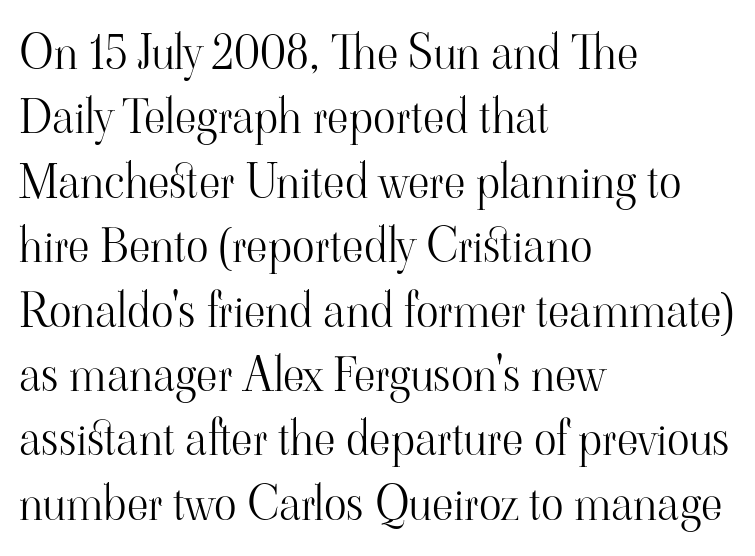
The image shows 47 px light serif type, upright; set left-aligned, normal line spacing (1.37x), normal letter spacing, not underlined; high stroke contrast and a small x-height.
